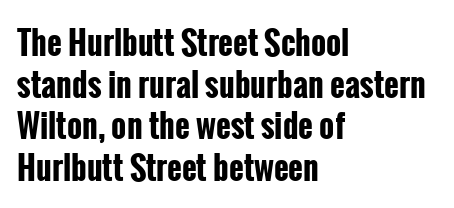
The image shows 32 px bold, condensed sans-serif type, upright; set left-aligned, normal line spacing (1.3x), normal letter spacing, not underlined; low stroke contrast and a medium x-height.
